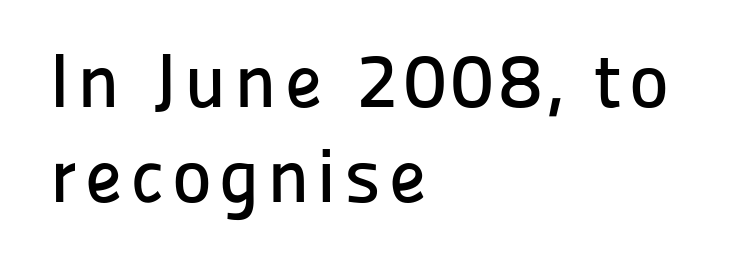
{"serif": "no", "italic": "no", "width": "normal", "stroke_contrast": "low", "x_height": "medium", "monospaced": "no", "underline": "no", "align": "left", "line_spacing": "normal", "line_spacing_ratio": 1.25, "glyph_px": 76}
